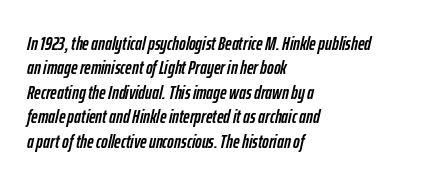
The image shows 20 px text type, italic (leaning right); set left-aligned, line spacing 1.22x, normal letter spacing, not underlined.
